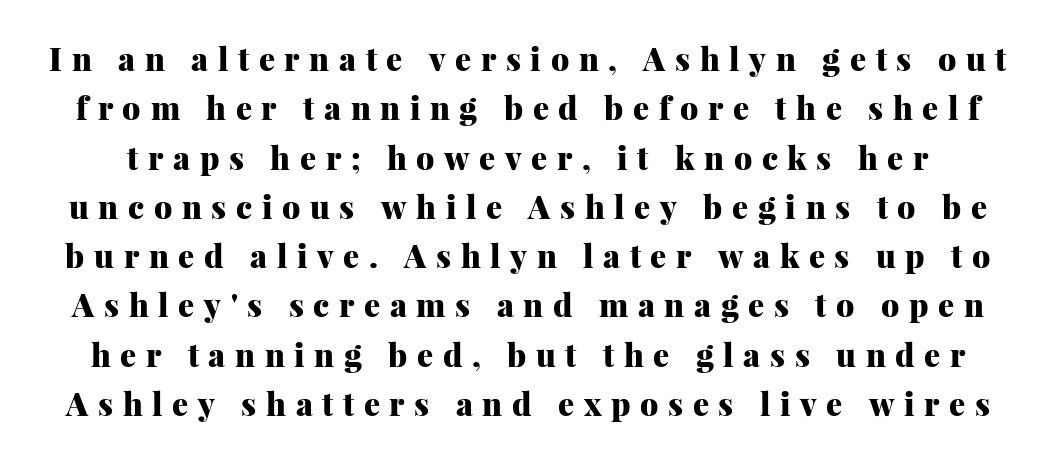
The image shows 32 px heavy serif type, upright; set normal line spacing (1.54x), unusually wide letter spacing (+0.3 em), not underlined; medium stroke contrast and a medium x-height.
